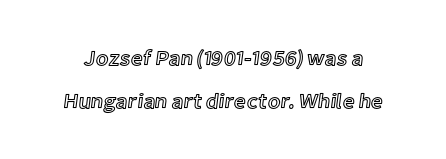
{"underline": "no", "line_spacing": "loose", "line_spacing_ratio": 2.06, "letter_spacing": "normal", "letter_spacing_em": 0.0, "glyph_px": 21}
